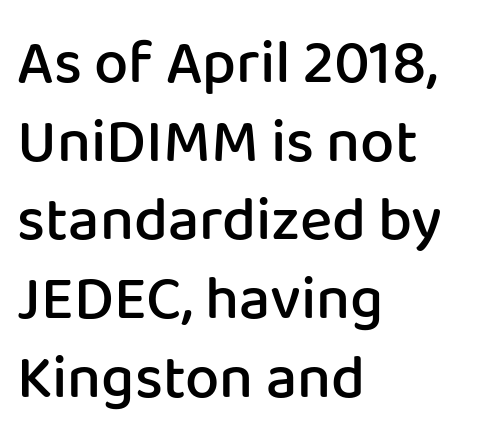
The image shows 61 px semibold sans-serif type, upright; set left-aligned, normal line spacing (1.29x), normal letter spacing, not underlined; low stroke contrast and a medium x-height.
